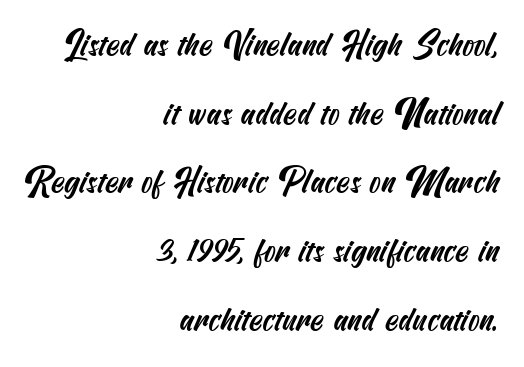
In CSS terms this would be text-align: right. The space beneath each line is pristine and unruled. The passage shown is typeset with a sans-serif family. Leading is clearly above the norm, producing a sparse column.
